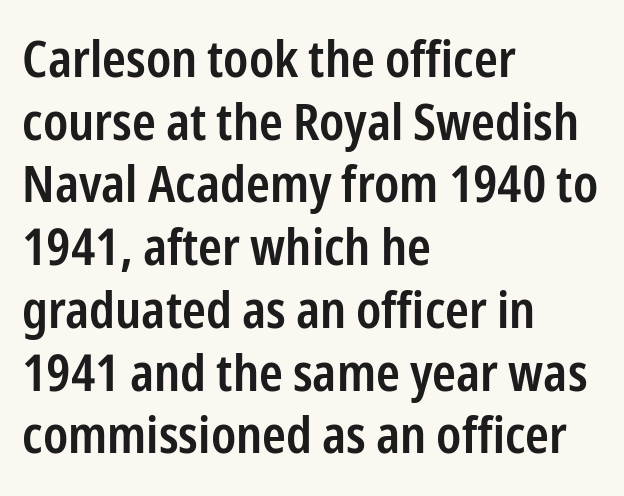
{"serif": "no", "italic": "no", "bold": "semi", "weight": "semibold", "width": "condensed", "stroke_contrast": "low", "x_height": "medium", "monospaced": "no", "underline": "no", "align": "left", "line_spacing_ratio": 1.23, "letter_spacing": "normal", "letter_spacing_em": 0.0, "glyph_px": 51}
